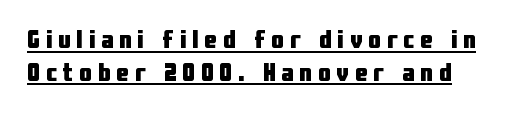
{"italic": "no", "bold": "yes", "underline": "yes", "line_spacing": "normal", "line_spacing_ratio": 1.31, "letter_spacing": "wide", "letter_spacing_em": 0.24, "glyph_px": 25}
